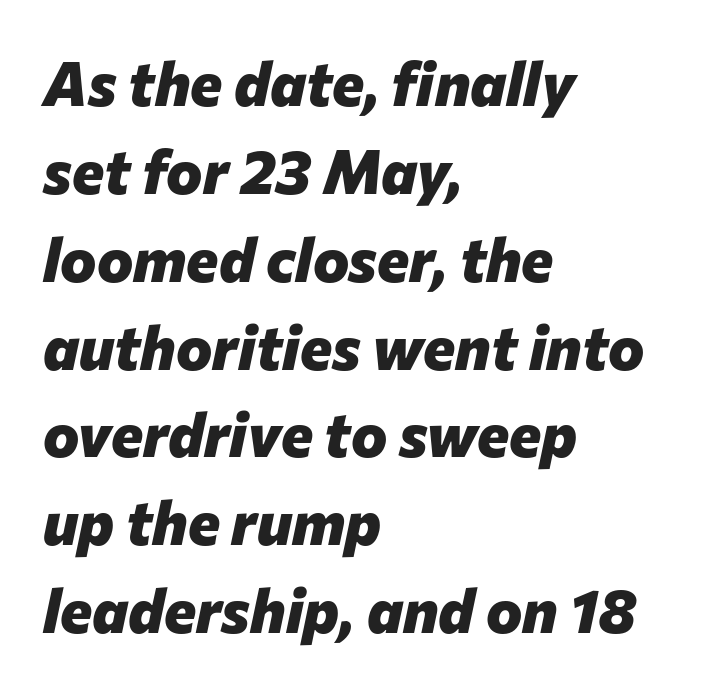
{"italic": "yes", "lean": "right", "slant_degrees": 12, "bold": "yes", "weight": "heavy", "width": "normal", "stroke_contrast": "low", "x_height": "medium", "monospaced": "no", "underline": "no", "align": "left", "line_spacing": "normal", "line_spacing_ratio": 1.44, "letter_spacing": "normal", "letter_spacing_em": 0.0, "glyph_px": 61}
